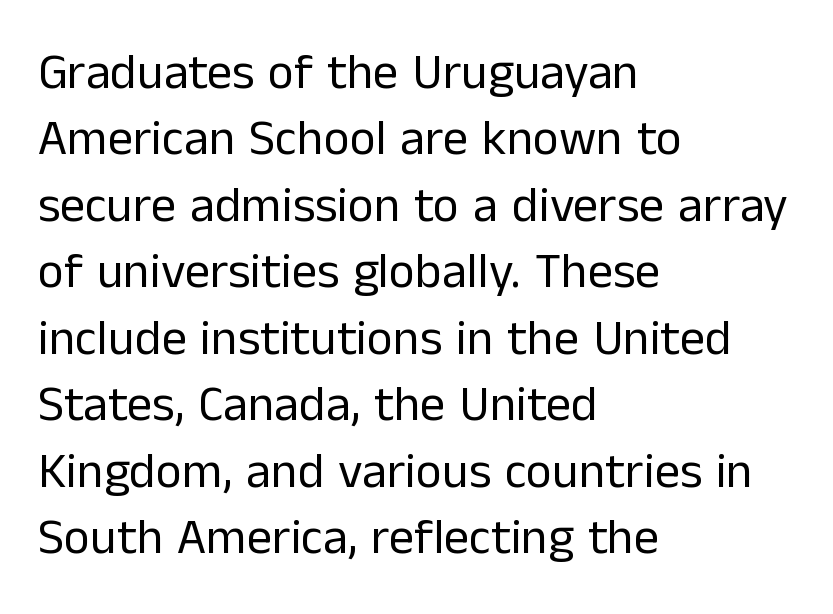
The image shows 50 px regular-weight sans-serif type, upright; set left-aligned, normal line spacing (1.33x), normal letter spacing, not underlined; low stroke contrast and a medium x-height.
